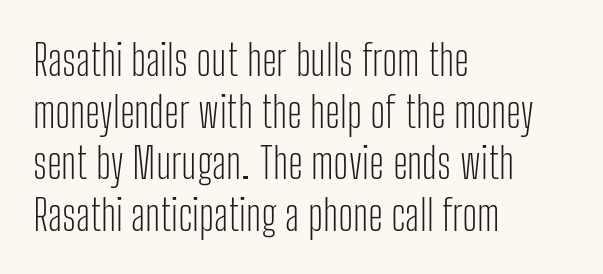
The image shows 43 px light, condensed sans-serif type, upright; set left-aligned, line spacing 1.2x, normal letter spacing, not underlined; low stroke contrast and a medium x-height.
